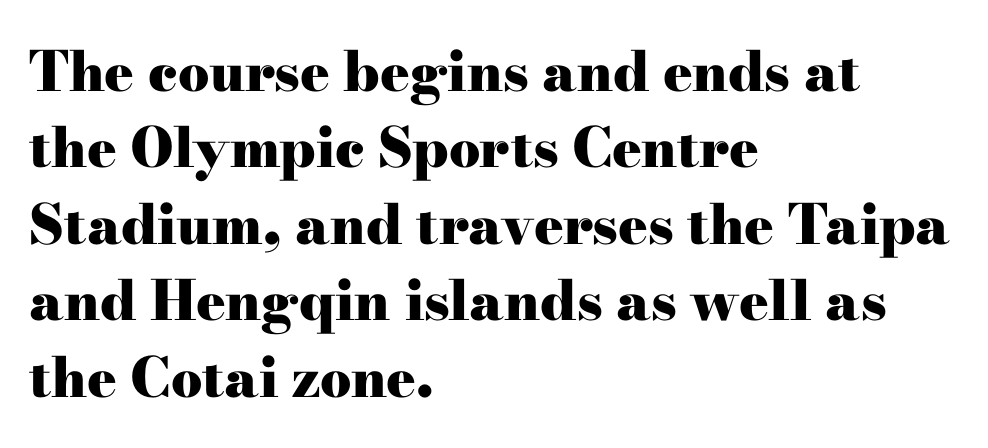
This sample uses a serif face. The letters stand upright; this is a roman face. The font is running at its bold setting. A classic flush-left, rag-right setting is used for this passage. Here the designer chose a conventional face with non-uniform glyph widths. Line spacing here is normal.
